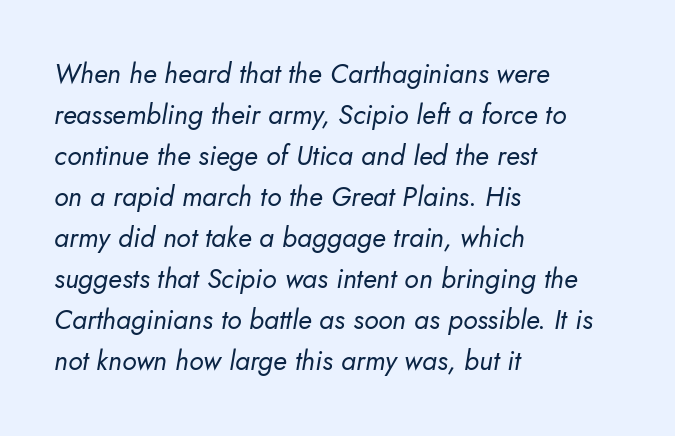
{"italic": "yes", "lean": "right", "slant_degrees": 10, "bold": "no", "underline": "no", "align": "left", "line_spacing": "normal", "line_spacing_ratio": 1.52, "letter_spacing": "normal", "letter_spacing_em": 0.0, "glyph_px": 27}
